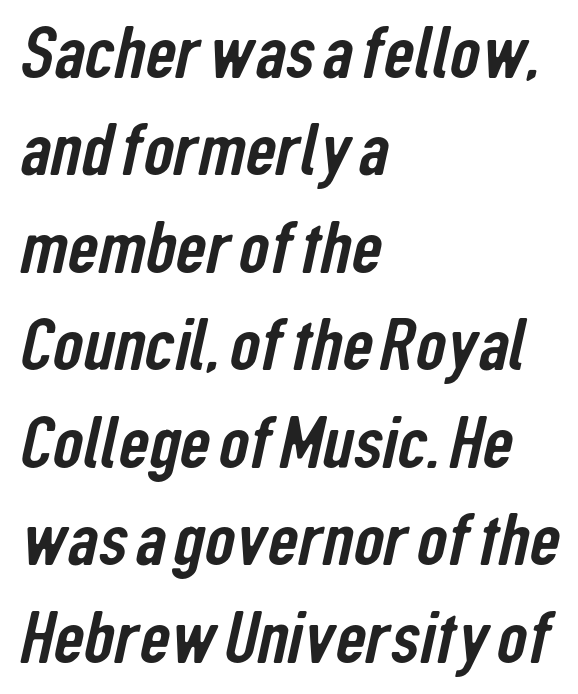
Q: Is the typeface a serif or a sans-serif typeface? A: Sans-serif.
Q: Is the text underlined? A: No.
Q: How is the paragraph aligned? A: Left-aligned.
Q: Is the spacing between letters normal or unusually wide? A: Normal.
Q: Is the spacing between lines tight, normal or loose? A: Normal.
Q: Width (condensed, normal, or wide)? A: Condensed.
Q: Stroke contrast? A: Low.
Q: x-height? A: Medium.
Q: Monospaced? A: No.
